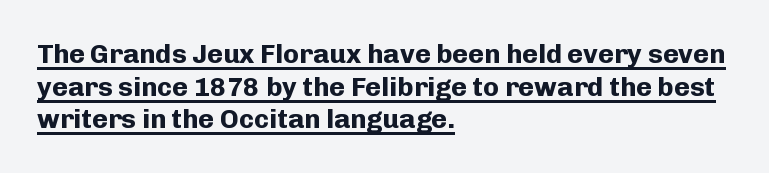
Is there any slant? The stems are plumb. The rendering keeps characters at their native spacing. The passage is arranged the way most books set body copy — flush left. A full-strength bold gives these letters their thick strokes. Underlined type.
